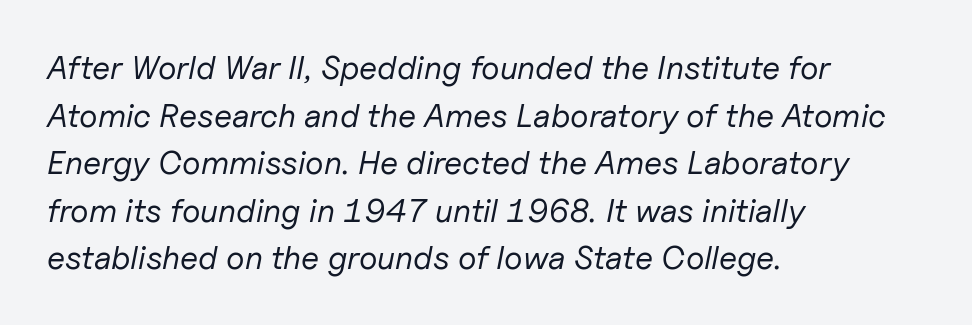
The block of text has a typical density, with ordinary space between rows. Layout note: lines flush left. Each stroke keeps to a modest, everyday thickness or less. The line texture is even and compact thanks to regular tracking. When letters slant like this, we call the style italic.
